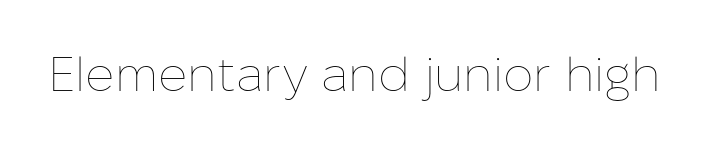
The image shows 48 px thin type, upright; set normal letter spacing, not underlined; low stroke contrast and a medium x-height.
